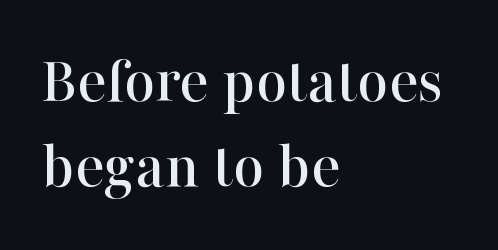
{"serif": "yes", "italic": "no", "width": "normal", "stroke_contrast": "high", "x_height": "medium", "monospaced": "no", "underline": "no", "align": "left", "line_spacing": "normal", "line_spacing_ratio": 1.27, "letter_spacing": "normal", "letter_spacing_em": 0.0, "glyph_px": 67}
